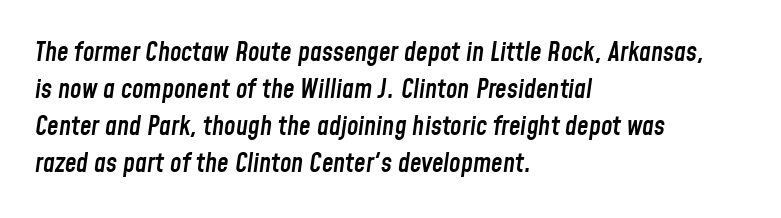
{"italic": "yes", "lean": "right", "slant_degrees": 8, "bold": "semi", "underline": "no", "align": "left", "line_spacing": "normal", "line_spacing_ratio": 1.42, "letter_spacing": "normal", "letter_spacing_em": 0.0, "glyph_px": 26}
